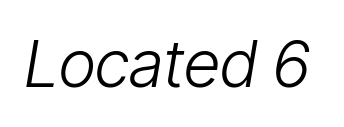
{"italic": "yes", "lean": "right", "slant_degrees": 9, "bold": "no", "weight": "light", "width": "condensed", "stroke_contrast": "low", "x_height": "medium", "monospaced": "no", "underline": "no", "letter_spacing": "normal", "letter_spacing_em": 0.0, "glyph_px": 65}
